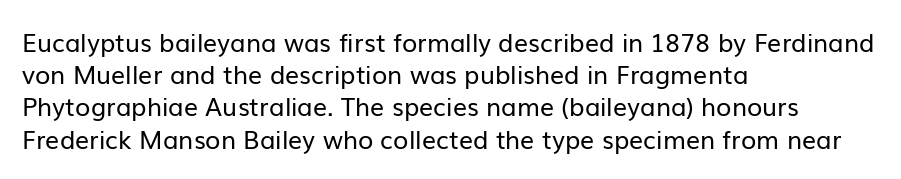
These lines keep a tight, regular rhythm from letter to letter. This sample is left-justified, so line endings fall wherever the words run out. The space between consecutive lines is moderate. Do the letters lean? They stand straight. The passage shown is not underscored anywhere. Stems and bowls with no extra thickness — not bold.
